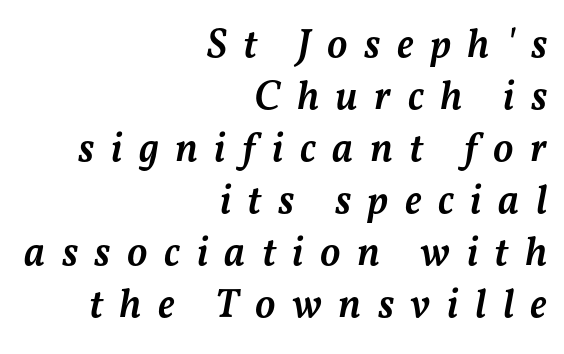
Q: Is the text bold? A: Semi-bold.
Q: Is the text italic (slanted)? A: Yes, it leans right by about 11 degrees.
Q: Is the text underlined? A: No.
Q: How is the paragraph aligned? A: Right-aligned.
Q: Is the spacing between letters normal or unusually wide? A: Unusually wide.
Q: Is the spacing between lines tight, normal or loose? A: Normal.
Q: Width (condensed, normal, or wide)? A: Normal.
Q: Stroke contrast? A: Medium.
Q: x-height? A: Medium.
Q: Monospaced? A: No.
